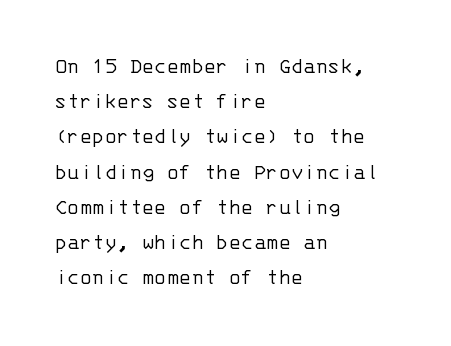
{"italic": "no", "bold": "no", "underline": "no", "align": "left", "line_spacing": "normal", "line_spacing_ratio": 1.53, "letter_spacing": "normal", "letter_spacing_em": 0.0, "glyph_px": 23}
